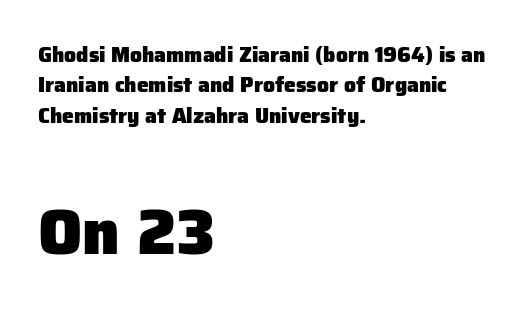
The letters carry no serifs — their stems end cleanly without finishing strokes. The rendering uses a bold face; every stroke is thick and dark. Every stem runs plumb, perpendicular to the baseline. Small over large — that's the arrangement of the two blocks here. Summary of vertical rhythm: regular, with standard interline spacing. Unmarked baselines from the first word to the last.
